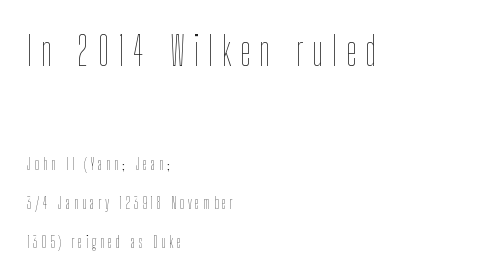
Q: Is the text bold? A: No.
Q: Is the text italic (slanted)? A: No, it is upright.
Q: Is the text underlined? A: No.
Q: How is the paragraph aligned? A: Left-aligned.
Q: Is the spacing between letters normal or unusually wide? A: Unusually wide.
Q: Is the spacing between lines tight, normal or loose? A: Loose.
Q: Which block of text is set in a larger size, the first (top) or the second (bottom)? A: The first (top) one.
Q: Width (condensed, normal, or wide)? A: Condensed.
Q: Stroke contrast? A: Low.
Q: x-height? A: Medium.
Q: Monospaced? A: No.
